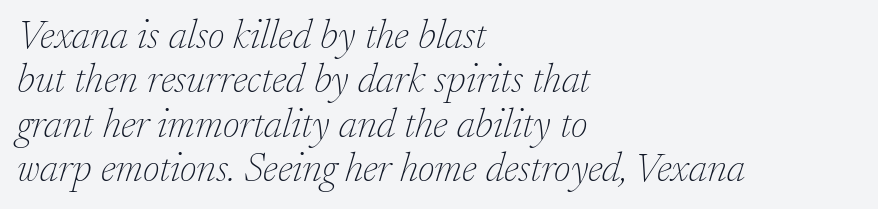
Q: Is the text bold? A: No.
Q: Is the text italic (slanted)? A: Yes, it leans right by about 17 degrees.
Q: Is the typeface a serif or a sans-serif typeface? A: Serif.
Q: Is the text underlined? A: No.
Q: How is the paragraph aligned? A: Left-aligned.
Q: Is the spacing between letters normal or unusually wide? A: Normal.
Q: Is the spacing between lines tight, normal or loose? A: Tight.
Q: Width (condensed, normal, or wide)? A: Normal.
Q: Stroke contrast? A: Low.
Q: x-height? A: Small.
Q: Monospaced? A: No.
